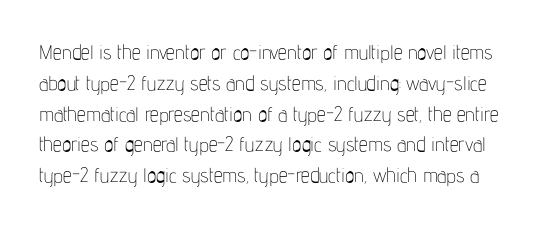
Q: Is the text bold? A: No.
Q: Is the text italic (slanted)? A: No, it is upright.
Q: Is the text underlined? A: No.
Q: Is the spacing between letters normal or unusually wide? A: Normal.
Q: Is the spacing between lines tight, normal or loose? A: Normal.
